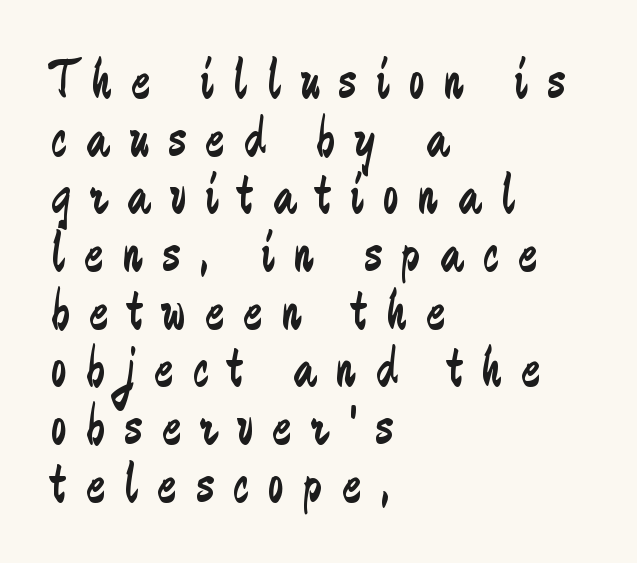
Q: Is the text bold? A: No.
Q: Is the text italic (slanted)? A: Yes.
Q: Is the typeface a serif or a sans-serif typeface? A: Sans-serif.
Q: Is the text underlined? A: No.
Q: How is the paragraph aligned? A: Left-aligned.
Q: Is the spacing between letters normal or unusually wide? A: Unusually wide.
Q: Is the spacing between lines tight, normal or loose? A: Tight.
Q: Width (condensed, normal, or wide)? A: Condensed.
Q: Stroke contrast? A: Low.
Q: x-height? A: Medium.
Q: Monospaced? A: No.
